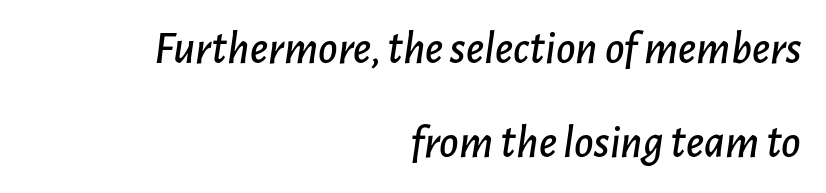
Q: Is the text italic (slanted)? A: Yes, it leans right by about 7 degrees.
Q: Is the text underlined? A: No.
Q: How is the paragraph aligned? A: Right-aligned.
Q: Is the spacing between letters normal or unusually wide? A: Normal.
Q: Is the spacing between lines tight, normal or loose? A: Loose.
Q: Width (condensed, normal, or wide)? A: Normal.
Q: Stroke contrast? A: Low.
Q: x-height? A: Medium.
Q: Monospaced? A: No.
